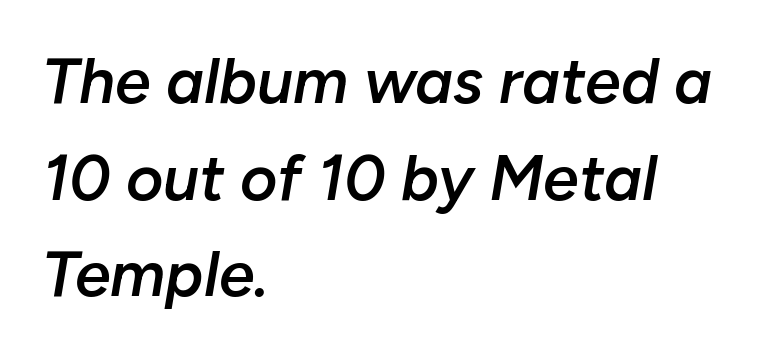
The image shows 64 px semibold type, italic (leaning right); set left-aligned, normal line spacing (1.51x), normal letter spacing, not underlined; low stroke contrast and a medium x-height.
